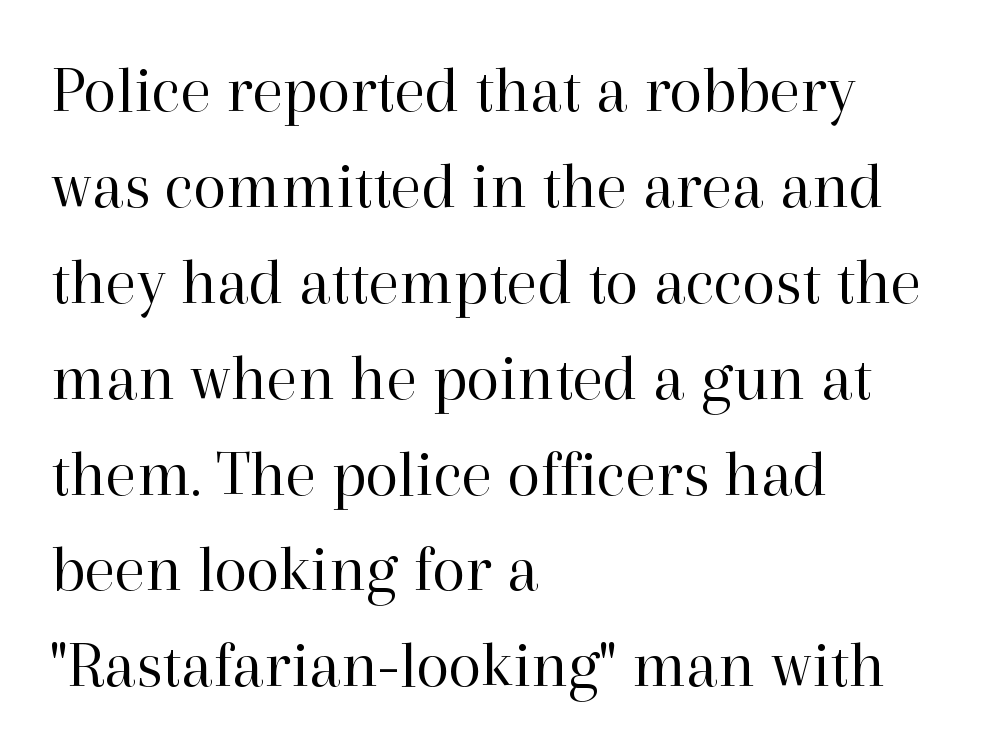
Q: Is the text bold? A: No.
Q: Is the text italic (slanted)? A: No, it is upright.
Q: Is the typeface a serif or a sans-serif typeface? A: Serif.
Q: Is the text underlined? A: No.
Q: How is the paragraph aligned? A: Left-aligned.
Q: Is the spacing between letters normal or unusually wide? A: Normal.
Q: Is the spacing between lines tight, normal or loose? A: Normal.
Q: Width (condensed, normal, or wide)? A: Normal.
Q: Stroke contrast? A: High.
Q: x-height? A: Medium.
Q: Monospaced? A: No.
